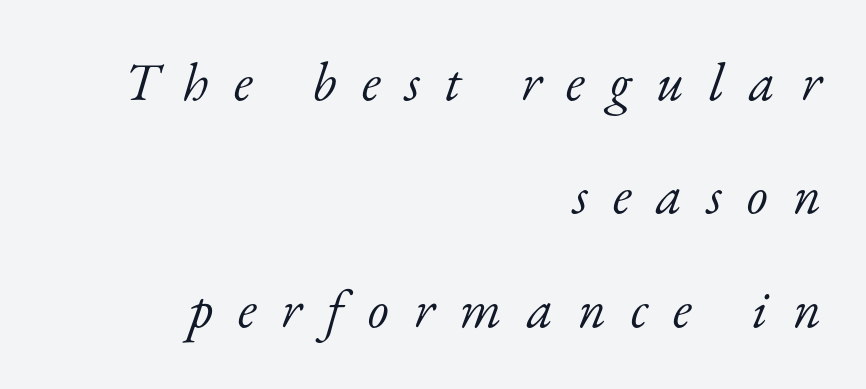
No word sits above an underline. Bold? No — there's no thickening of the strokes. Slanted lettering throughout. Look at the tracking — it's clearly loosened, letters drifting apart.
